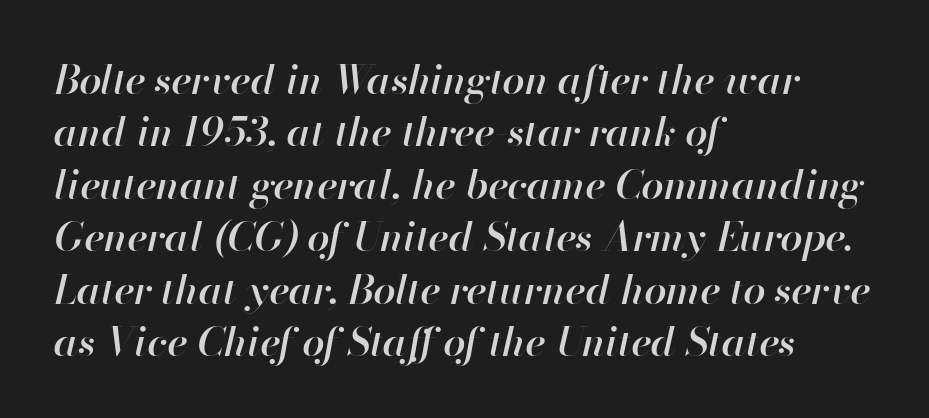
{"italic": "yes", "lean": "right", "slant_degrees": 13, "bold": "semi", "weight": "semibold", "width": "normal", "stroke_contrast": "high", "x_height": "small", "monospaced": "no", "underline": "no", "align": "left", "line_spacing": "normal", "line_spacing_ratio": 1.31, "letter_spacing": "normal", "letter_spacing_em": 0.0, "glyph_px": 40}
